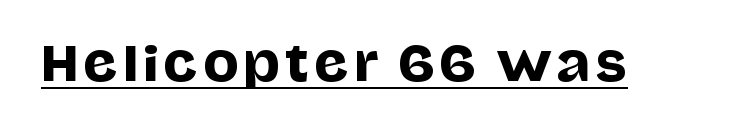
{"serif": "no", "italic": "no", "width": "normal", "stroke_contrast": "low", "x_height": "large", "monospaced": "no", "underline": "yes", "glyph_px": 47}
